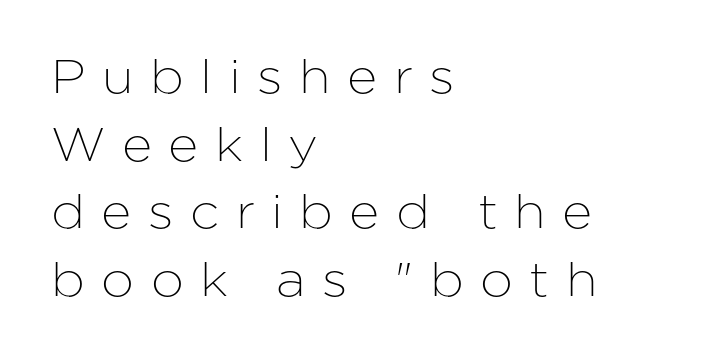
Q: Is the text italic (slanted)? A: No, it is upright.
Q: Is the typeface a serif or a sans-serif typeface? A: Sans-serif.
Q: Is the text underlined? A: No.
Q: How is the paragraph aligned? A: Left-aligned.
Q: Is the spacing between letters normal or unusually wide? A: Unusually wide.
Q: Is the spacing between lines tight, normal or loose? A: Normal.
Q: Width (condensed, normal, or wide)? A: Normal.
Q: Stroke contrast? A: Low.
Q: x-height? A: Medium.
Q: Monospaced? A: No.
